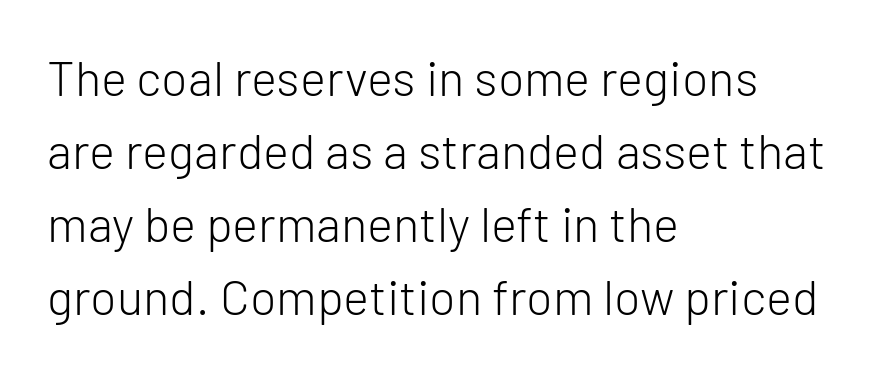
The typeface has the unassuming heft of standard copy or less. No italicization has been applied; the sample stays upright. Line beginnings align vertically; line endings do not. Between one letter and the next there's only the usual sliver of space. Each new line begins a customary step beneath the previous one. The typeface chosen for these lines omits serifs.
